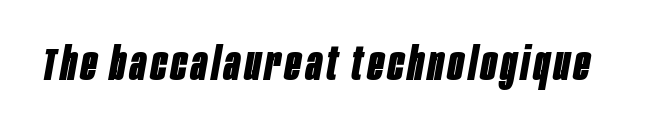
The image shows 46 px bold, condensed type, italic (leaning right); set not underlined; low stroke contrast and a large x-height.
